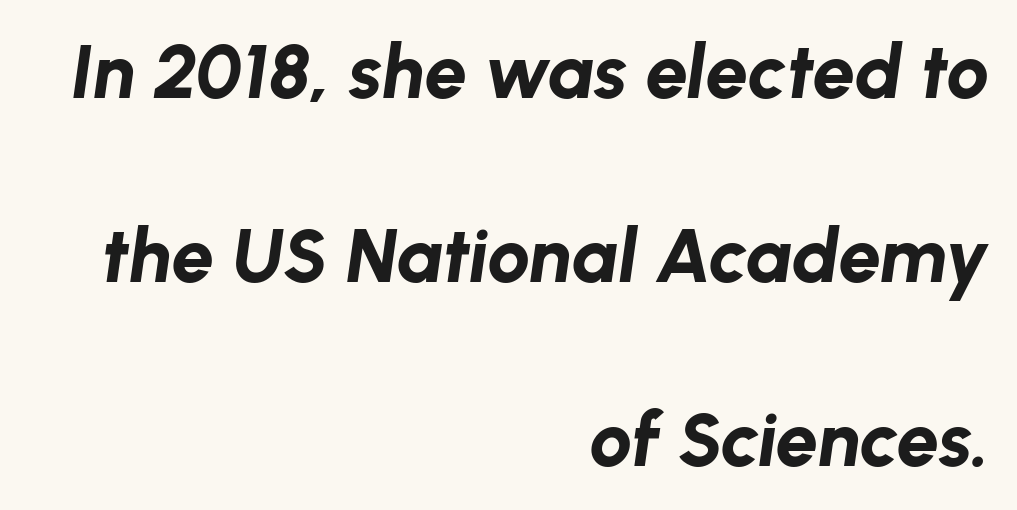
The image shows 76 px bold type, italic (leaning right); set right-aligned, loose line spacing (2.42x), normal letter spacing, not underlined; low stroke contrast and a medium x-height.
